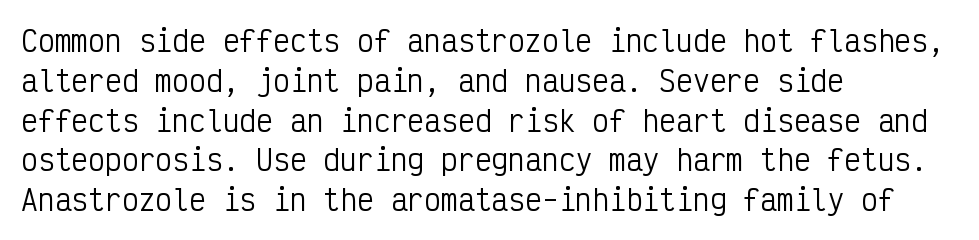
The image shows 28 px regular-weight, condensed sans-serif type, upright, monospaced; set left-aligned, normal line spacing (1.42x), normal letter spacing, not underlined; low stroke contrast and a medium x-height.
